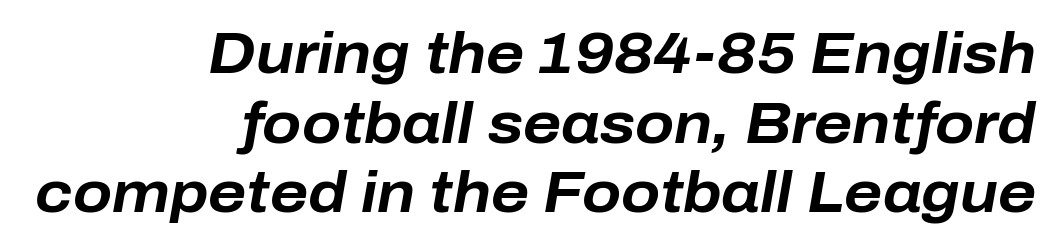
Note the varied advance widths — an 'i' is clearly narrower than an 'm'. The paragraph has a hard right edge and a soft left edge. This is oblique type, the kind used for emphasis or titles. The letters sit at their default tracking, neither squeezed nor spread.
